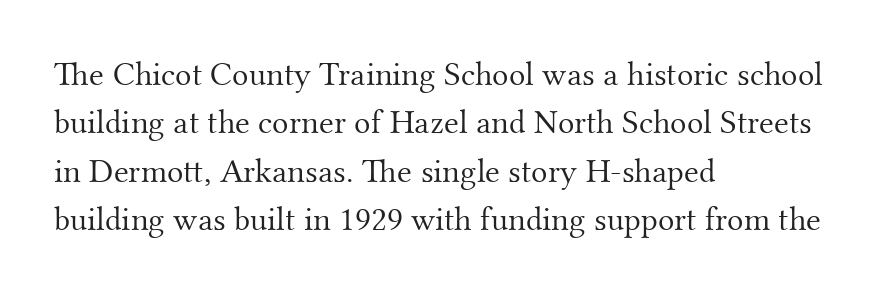
Rule under the text: the space is simply empty. Varying glyph widths throughout — classic text-font behaviour. Reading down the column, the eye jumps a familiar distance to each next line. The face used here is rendered with its standard letterfit. The lettering holds an erect, upright posture throughout.
